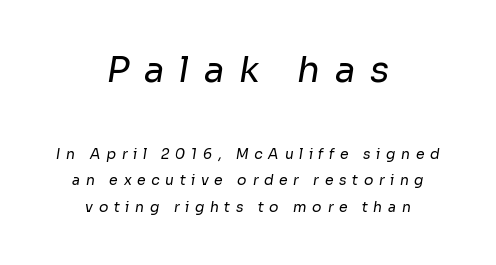
Leading is clearly above the norm, producing a sparse column. Descenders hang freely into open space. Teacher's note: observe the equal gaps on both sides — that is centered alignment. Nope, no serifs anywhere on these letters.
